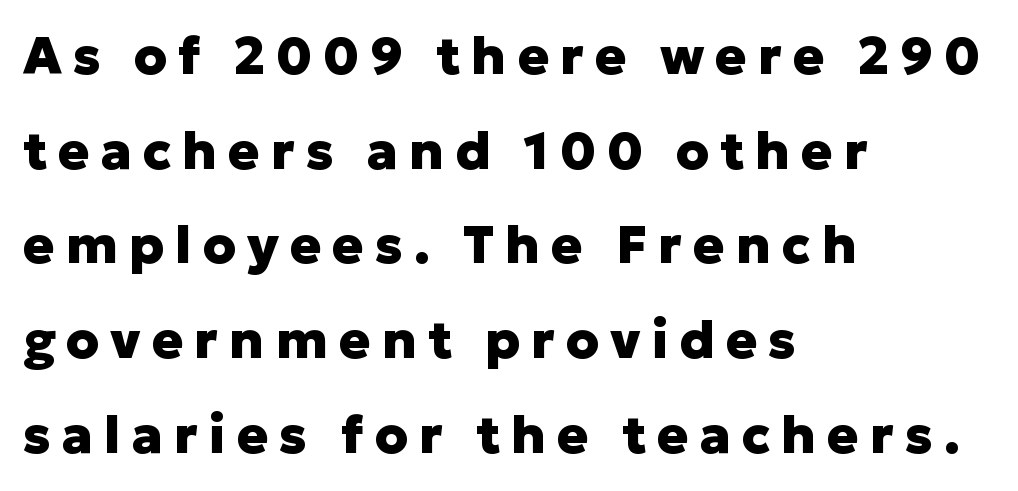
{"serif": "no", "italic": "no", "bold": "yes", "weight": "heavy", "width": "normal", "stroke_contrast": "low", "x_height": "medium", "monospaced": "no", "underline": "no", "align": "left", "line_spacing_ratio": 1.82, "letter_spacing": "wide", "letter_spacing_em": 0.21, "glyph_px": 52}
